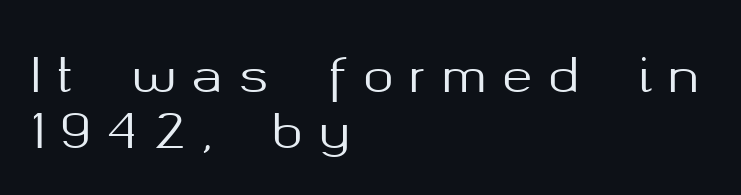
The image shows 46 px sans-serif type, upright; set left-aligned, line spacing 1.22x, unusually wide letter spacing (+0.34 em), not underlined; medium stroke contrast and a medium x-height.
